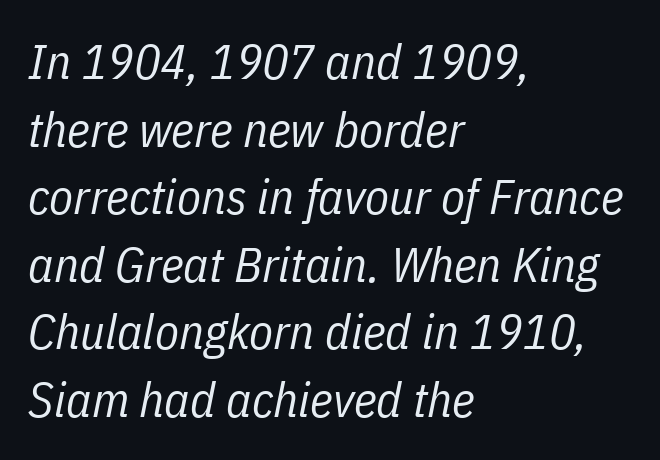
Plain, unruled lines of type. Tracking here is standard; glyphs follow each other at the usual distance. In CSS terms this would be text-align: left. An italicized treatment has been applied to the whole sample. The strokes carry an ordinary text weight at most.
